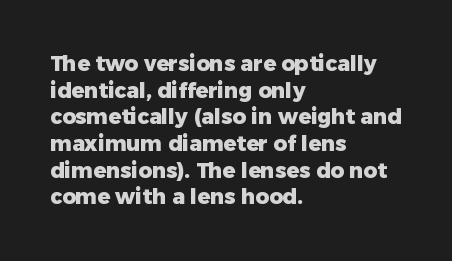
Q: Is the text bold? A: Yes.
Q: Is the text italic (slanted)? A: No, it is upright.
Q: Is the text underlined? A: No.
Q: How is the paragraph aligned? A: Left-aligned.
Q: Is the spacing between letters normal or unusually wide? A: Normal.
Q: Is the spacing between lines tight, normal or loose? A: Normal.
